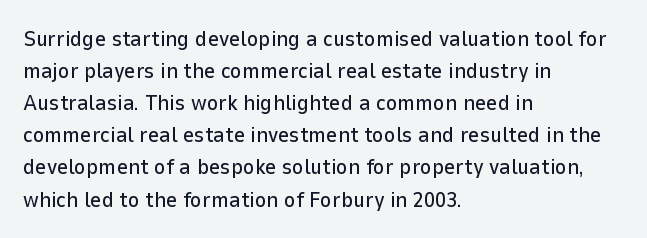
These lines were composed using upright roman letters. If you drew a ruler down the left edge, every line would touch it. In terms of leading, this rendering sits right in the middle. These lines keep a tight, regular rhythm from letter to letter. The glyphs are unaccompanied by any horizontal stroke below them.
